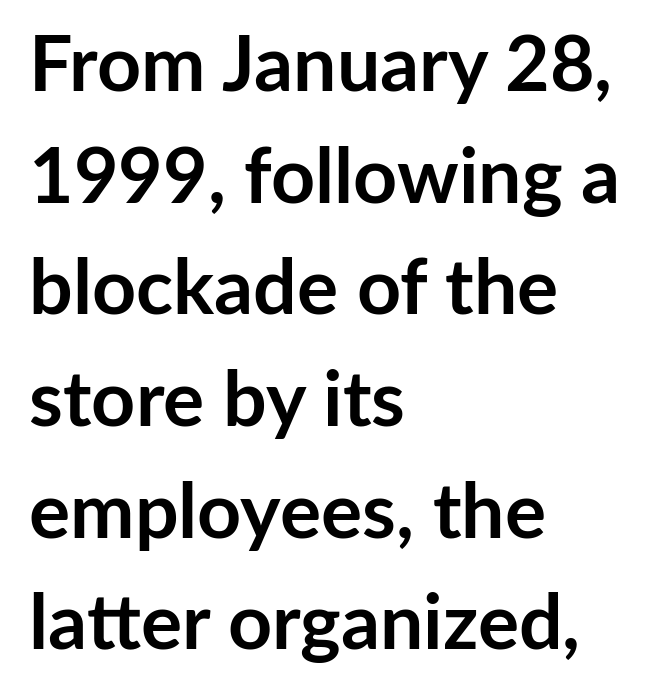
The image shows 77 px semibold sans-serif type, upright; set left-aligned, normal line spacing (1.45x), normal letter spacing, not underlined; low stroke contrast and a medium x-height.
